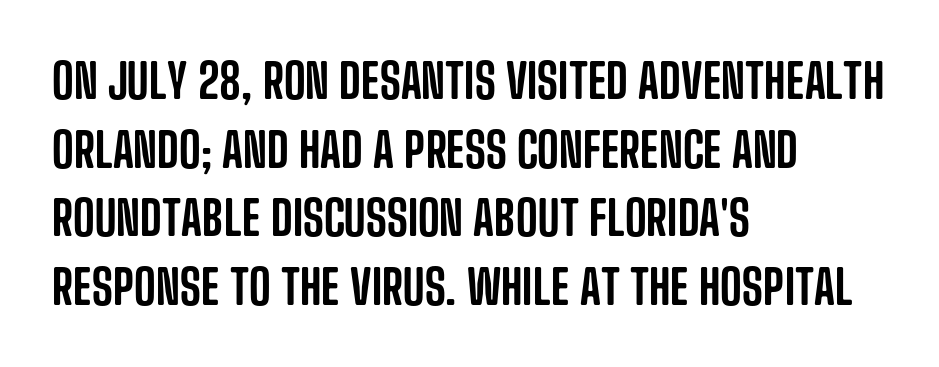
You can tell from the bare stems that sans-serif type was used. A normal amount of white space separates one row of letters from the next. The paragraph has a hard left edge and a soft right edge. Check under the words: just untouched page. The face used here is proportionally spaced, like ordinary book or web type. Italic? Not at all — the glyphs are vertical.
